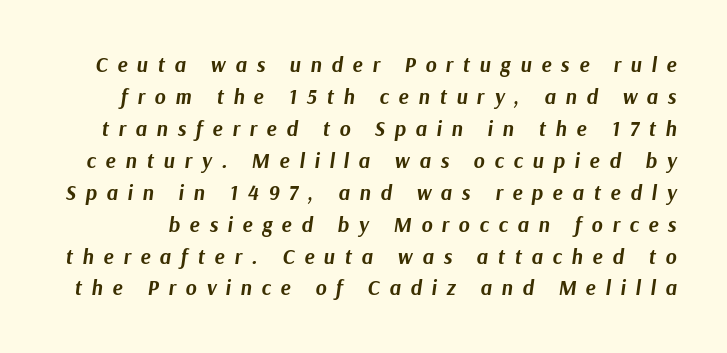
Q: Is the text bold? A: Yes.
Q: Is the text italic (slanted)? A: Yes, it leans right by about 9 degrees.
Q: Is the text underlined? A: No.
Q: Is the spacing between letters normal or unusually wide? A: Unusually wide.
Q: Is the spacing between lines tight, normal or loose? A: Normal.
